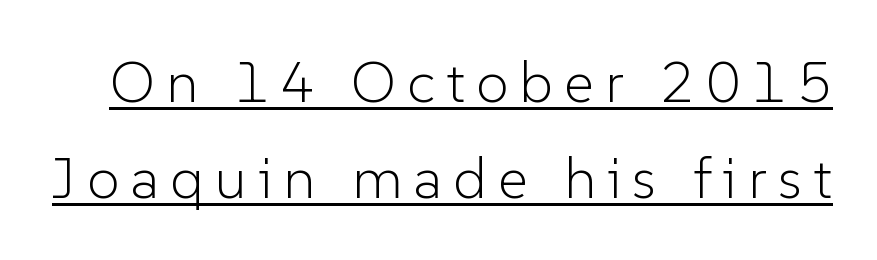
Vertical strokes here are truly vertical. Spacing verdict: proportional, widths tailored to each character. The typesetter has applied underlining to the passage shown. Nothing sits at the stroke ends, so this counts as sans-serif.
